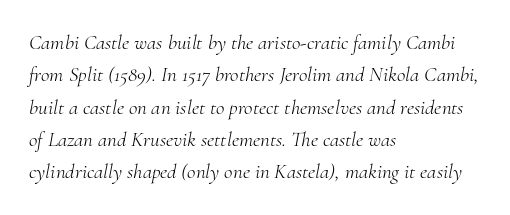
The image shows 21 px text type, italic (leaning right); set left-aligned, normal line spacing (1.54x), normal letter spacing, not underlined.
